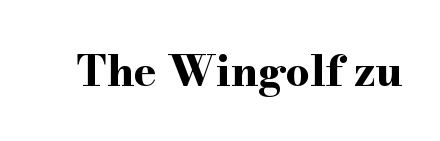
The image shows 42 px bold, wide serif type, upright; set normal letter spacing, not underlined; high stroke contrast and a small x-height.
